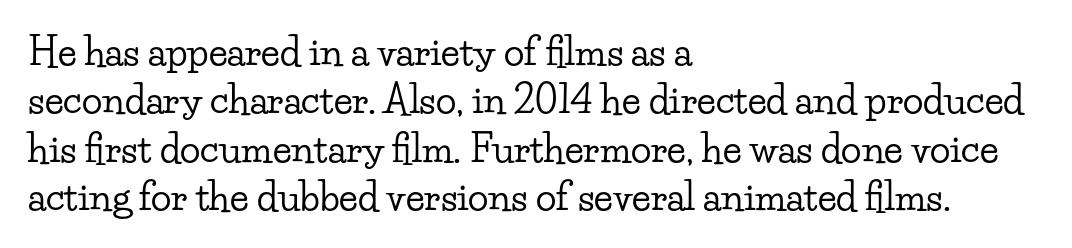
The image shows 38 px wide serif type, upright; set left-aligned, normal line spacing (1.27x), normal letter spacing, not underlined; low stroke contrast and a small x-height.
